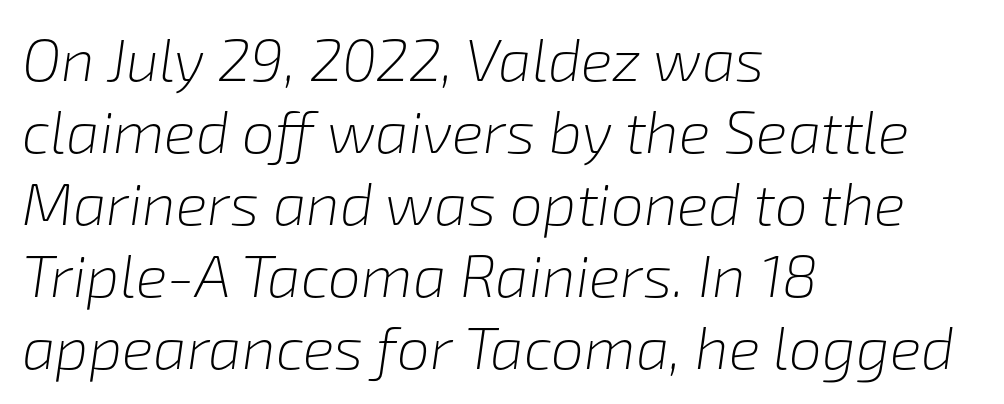
The image shows 59 px light type, italic (leaning right); set left-aligned, line spacing 1.22x, normal letter spacing, not underlined; low stroke contrast and a medium x-height.
